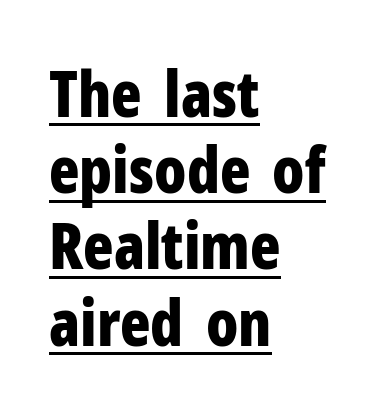
The image shows 63 px bold, condensed sans-serif type, upright; set left-aligned, line spacing 1.21x, normal letter spacing, underlined; low stroke contrast and a medium x-height.
